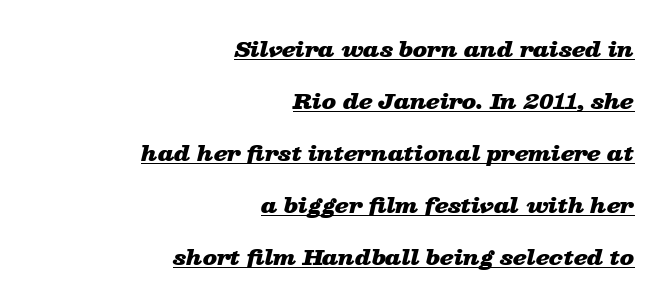
The image shows 21 px bold type, italic (leaning right); set right-aligned, loose line spacing (2.48x), normal letter spacing, underlined.
